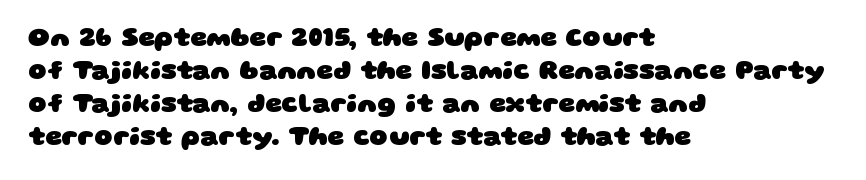
Does the leading feel generous? No, just average. Letters rest on an invisible, unmarked baseline. The glyphs have the mass of a bold cut. Typeset ragged right — the left edge is the straight one.
